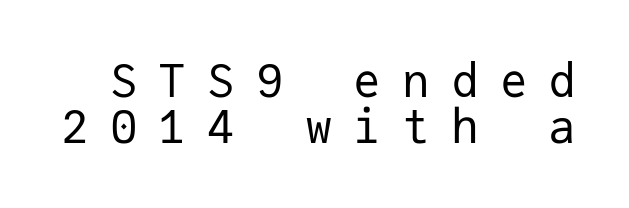
{"serif": "no", "italic": "no", "bold": "no", "weight": "regular", "width": "normal", "stroke_contrast": "low", "x_height": "medium", "monospaced": "yes", "underline": "no", "line_spacing": "tight", "line_spacing_ratio": 1.01, "letter_spacing": "wide", "letter_spacing_em": 0.46, "glyph_px": 46}
